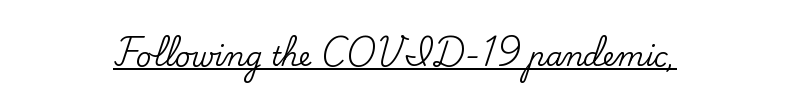
The image shows 27 px text type; set normal letter spacing, underlined.
